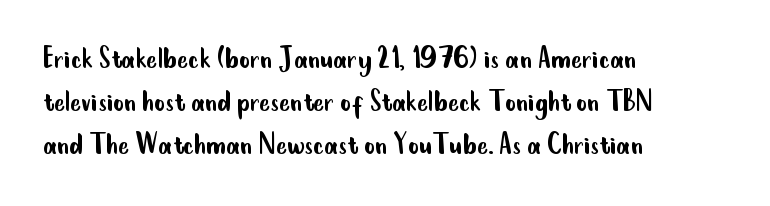
{"serif": "no", "italic": "no", "bold": "no", "weight": "regular", "width": "condensed", "stroke_contrast": "low", "x_height": "small", "monospaced": "no", "underline": "no", "align": "left", "line_spacing": "normal", "line_spacing_ratio": 1.3, "letter_spacing": "normal", "letter_spacing_em": 0.0, "glyph_px": 33}
